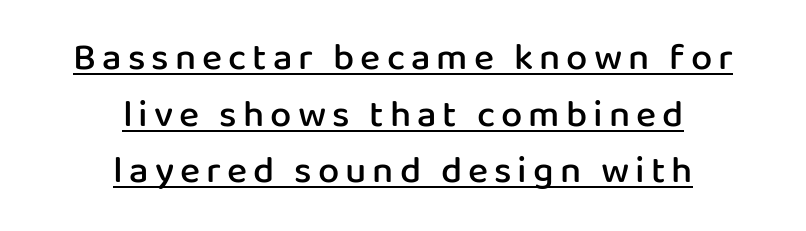
The rendering positions every line midway between the sides. The typesetter has applied underlining to the passage shown. Every letter is mildly thick-stroked: semibold rather than bold. The axis of the letterforms is exactly vertical. Leading matches the norm, producing a regular column.
